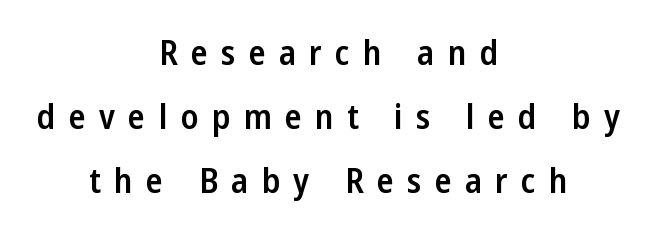
{"serif": "no", "italic": "no", "bold": "semi", "weight": "semibold", "width": "condensed", "stroke_contrast": "low", "x_height": "medium", "monospaced": "no", "underline": "no", "align": "center", "line_spacing_ratio": 1.83, "letter_spacing": "wide", "letter_spacing_em": 0.38, "glyph_px": 35}
